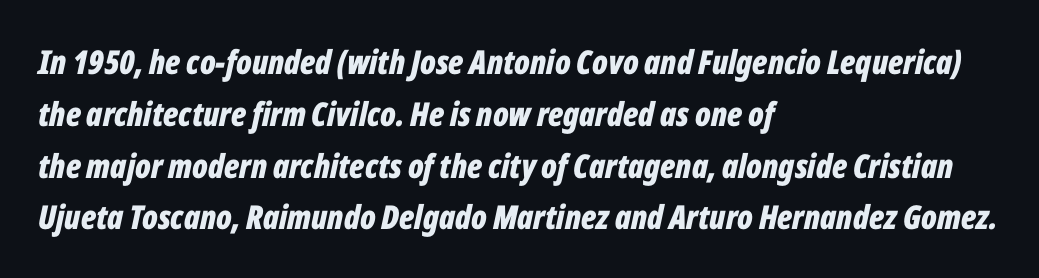
The image shows 33 px bold, condensed type, italic (leaning right); set left-aligned, normal line spacing (1.57x), normal letter spacing, not underlined; low stroke contrast and a medium x-height.
